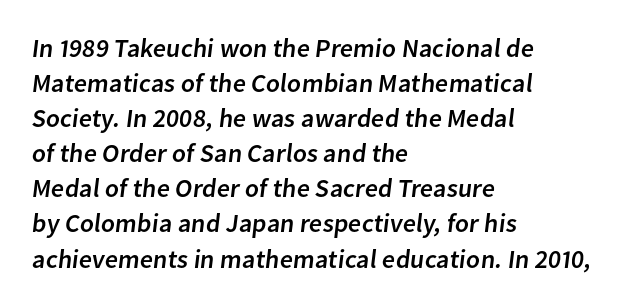
Q: Is the text underlined? A: No.
Q: How is the paragraph aligned? A: Left-aligned.
Q: Is the spacing between letters normal or unusually wide? A: Normal.
Q: Is the spacing between lines tight, normal or loose? A: Normal.
